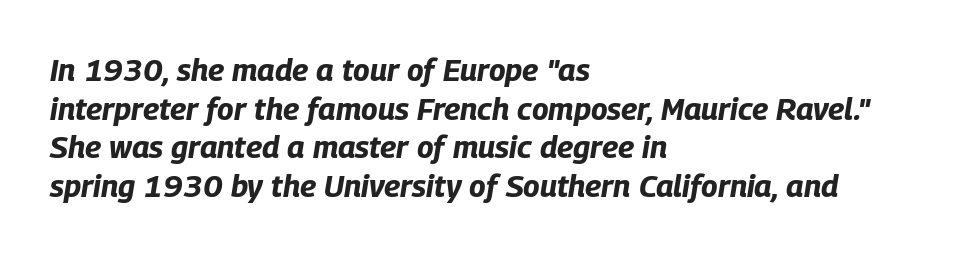
A typesetter would call this proportional, since set widths differ per character. This rendering features lettering with no underline. A typesetter would call this leading conventional body-copy spacing. Style check: oblique. Observe the ordinary spacing: letters are neighbours, not strangers. Compared with a centered layout, this one pins lines to the left instead.
